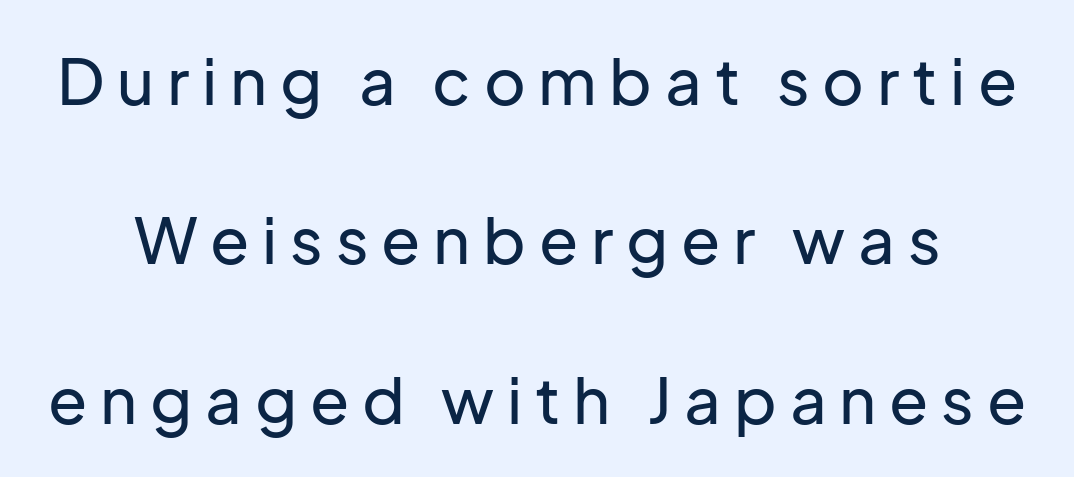
{"serif": "no", "italic": "no", "width": "normal", "stroke_contrast": "low", "x_height": "medium", "monospaced": "no", "underline": "no", "line_spacing": "loose", "line_spacing_ratio": 2.49, "letter_spacing": "wide", "letter_spacing_em": 0.2, "glyph_px": 64}
